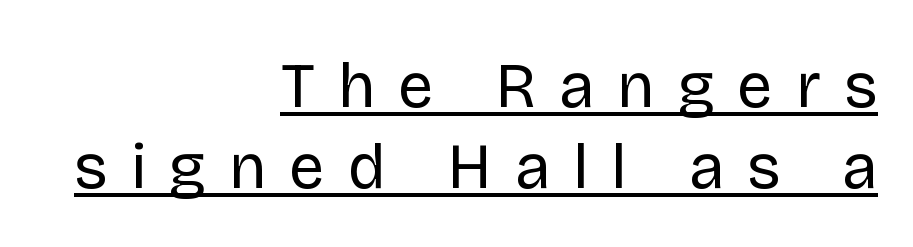
The image shows 63 px regular-weight sans-serif type, upright; set right-aligned, normal line spacing (1.29x), unusually wide letter spacing (+0.37 em), underlined; low stroke contrast and a large x-height.
